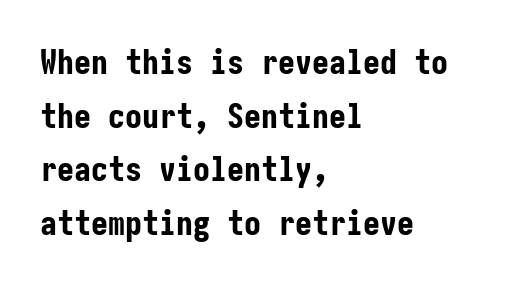
The image shows 34 px bold, condensed sans-serif type, upright; set left-aligned, normal line spacing (1.58x), normal letter spacing, not underlined; low stroke contrast and a medium x-height.
